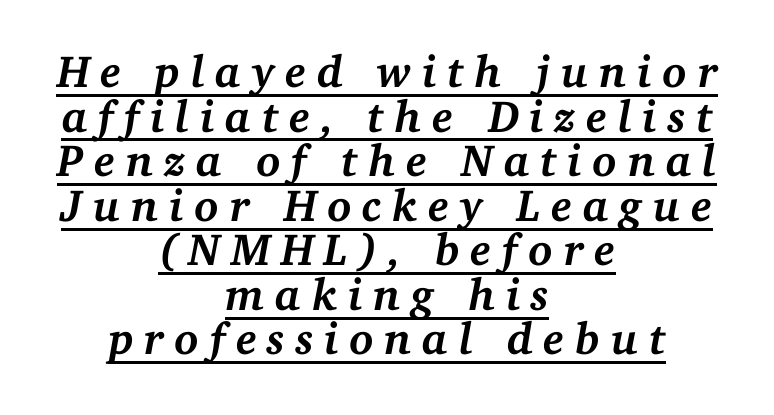
{"serif": "yes", "italic": "yes", "lean": "right", "slant_degrees": 11, "bold": "yes", "weight": "semibold", "width": "normal", "stroke_contrast": "medium", "x_height": "medium", "monospaced": "no", "underline": "yes", "align": "center", "line_spacing": "tight", "line_spacing_ratio": 0.99, "letter_spacing": "wide", "letter_spacing_em": 0.23, "glyph_px": 45}
